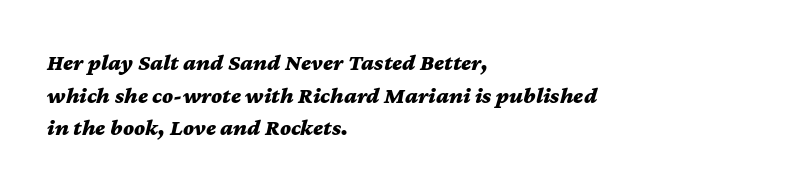
Q: Is the text bold? A: Yes.
Q: Is the text italic (slanted)? A: Yes, it leans right by about 12 degrees.
Q: Is the text underlined? A: No.
Q: How is the paragraph aligned? A: Left-aligned.
Q: Is the spacing between letters normal or unusually wide? A: Normal.
Q: Is the spacing between lines tight, normal or loose? A: Normal.
